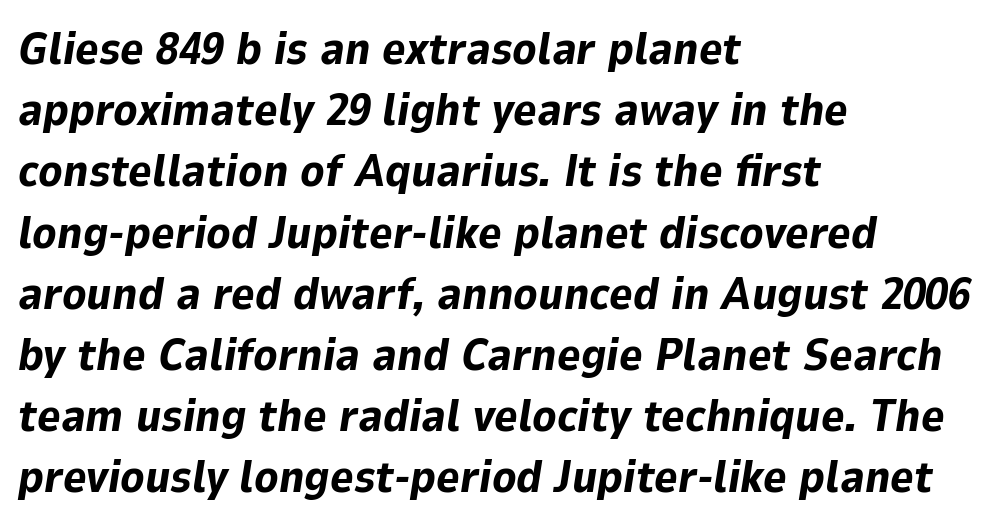
{"italic": "yes", "lean": "right", "slant_degrees": 9, "bold": "yes", "weight": "bold", "width": "normal", "stroke_contrast": "low", "x_height": "medium", "monospaced": "no", "underline": "no", "align": "left", "line_spacing": "normal", "line_spacing_ratio": 1.36, "letter_spacing": "normal", "letter_spacing_em": 0.0, "glyph_px": 45}
